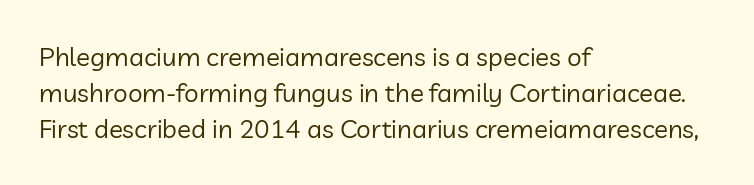
Q: Is the text bold? A: No.
Q: Is the text italic (slanted)? A: No, it is upright.
Q: Is the text underlined? A: No.
Q: How is the paragraph aligned? A: Left-aligned.
Q: Is the spacing between letters normal or unusually wide? A: Normal.
Q: Is the spacing between lines tight, normal or loose? A: Normal.
